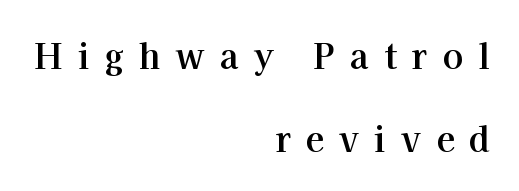
You could not count columns in this text — the font is proportionally spaced. Little horizontal feet cap the strokes, marking this as serif type. Does extra space separate the letters? Yes, quite a lot of it. This rendering uses right alignment, leaving the left contour irregular.
